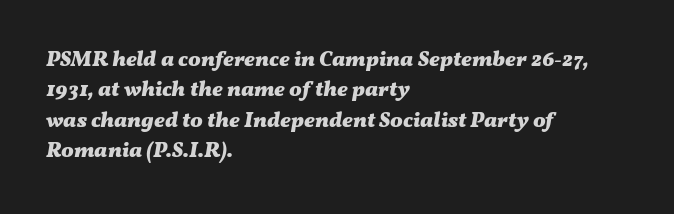
The image shows 21 px bold type, italic (leaning right); set left-aligned, normal line spacing (1.45x), normal letter spacing, not underlined.
